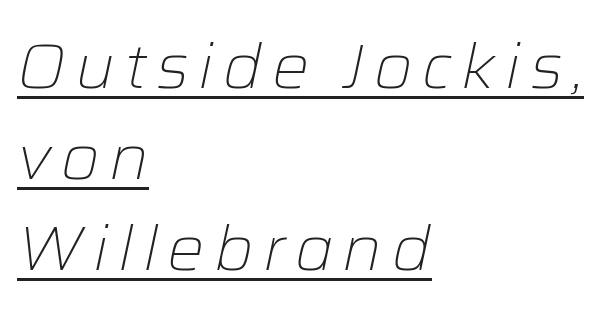
Each letter keeps its own natural width here, so spacing adapts to shape. The setting favours the left margin, as ordinary paragraphs usually do. A typographer would call this underscored text. Style check: oblique. Weight: not bold — regular or lighter.
